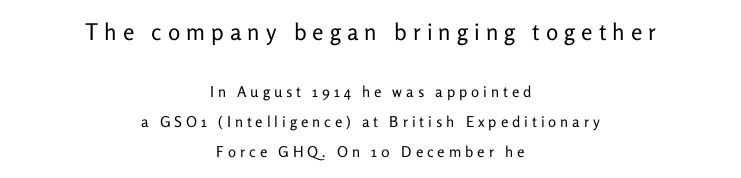
There is plenty of visible air inserted between adjacent glyphs. What's the leading like? Stretched, with rows far apart. Vertical stems look standard width or narrower in stroke. The whitespace from short lines is split evenly between both sides. The earlier block is typeset at a bigger size than the later block. The space directly below the letters is spotless.
